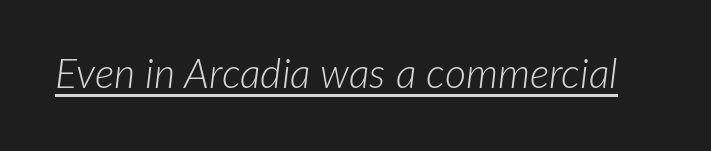
Is this a fixed-width face? No — the glyphs have proportional, varying widths. Each line of the rendering has a horizontal stroke beneath the glyphs. Compared with typical body copy, the letter spacing here is the same. Slant detected: the letters are inclined. Stems here are at most as thick as an everyday book face.
